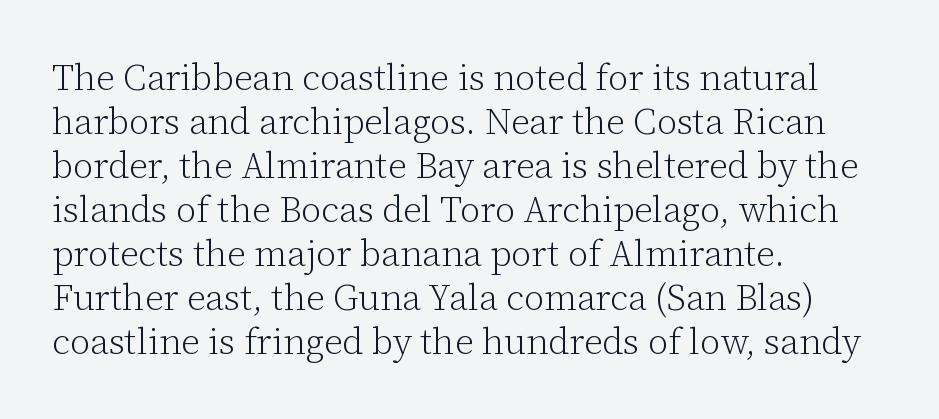
Q: Is the text bold? A: No.
Q: Is the text italic (slanted)? A: No, it is upright.
Q: Is the typeface a serif or a sans-serif typeface? A: Serif.
Q: Is the text underlined? A: No.
Q: How is the paragraph aligned? A: Left-aligned.
Q: Is the spacing between letters normal or unusually wide? A: Normal.
Q: Width (condensed, normal, or wide)? A: Normal.
Q: Stroke contrast? A: Low.
Q: x-height? A: Medium.
Q: Monospaced? A: No.
